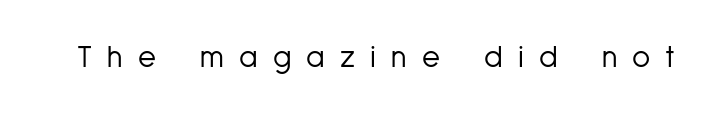
Q: Is the text bold? A: No.
Q: Is the text italic (slanted)? A: No, it is upright.
Q: Is the typeface a serif or a sans-serif typeface? A: Sans-serif.
Q: Is the text underlined? A: No.
Q: Is the spacing between letters normal or unusually wide? A: Unusually wide.
Q: Width (condensed, normal, or wide)? A: Condensed.
Q: Stroke contrast? A: Low.
Q: x-height? A: Medium.
Q: Monospaced? A: No.
